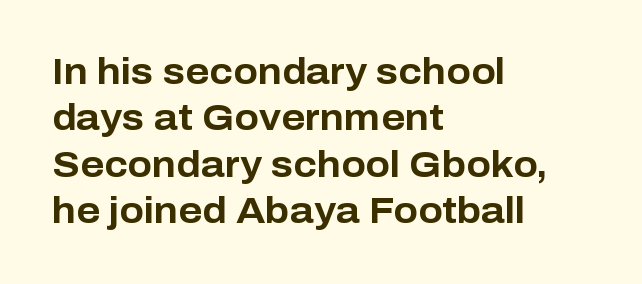
Q: Is the text bold? A: Yes.
Q: Is the text italic (slanted)? A: No, it is upright.
Q: Is the typeface a serif or a sans-serif typeface? A: Sans-serif.
Q: Is the text underlined? A: No.
Q: How is the paragraph aligned? A: Left-aligned.
Q: Is the spacing between letters normal or unusually wide? A: Normal.
Q: Is the spacing between lines tight, normal or loose? A: Normal.
Q: Width (condensed, normal, or wide)? A: Normal.
Q: Stroke contrast? A: Low.
Q: x-height? A: Medium.
Q: Monospaced? A: No.
